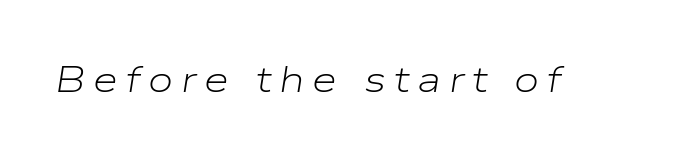
The image shows 36 px light, wide type, italic (leaning right); set unusually wide letter spacing (+0.22 em), not underlined; low stroke contrast and a medium x-height.
